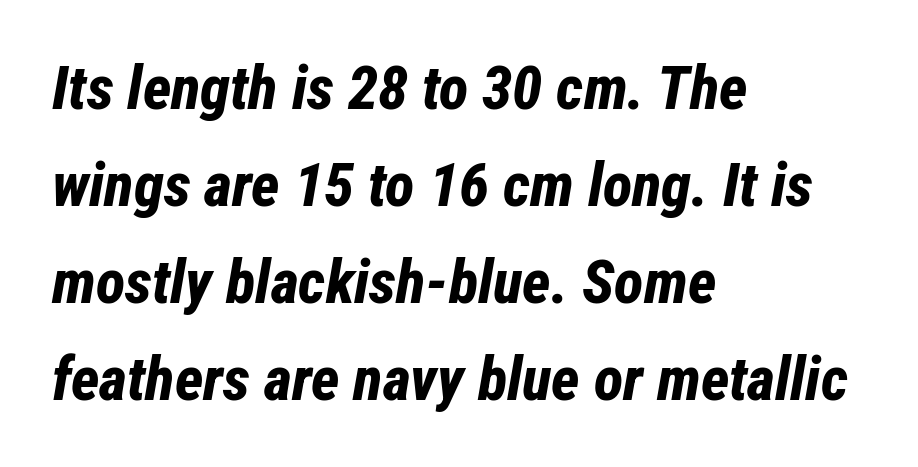
Q: Is the text bold? A: Yes.
Q: Is the text italic (slanted)? A: Yes, it leans right by about 12 degrees.
Q: Is the text underlined? A: No.
Q: How is the paragraph aligned? A: Left-aligned.
Q: Is the spacing between letters normal or unusually wide? A: Normal.
Q: Is the spacing between lines tight, normal or loose? A: Normal.
Q: Width (condensed, normal, or wide)? A: Condensed.
Q: Stroke contrast? A: Low.
Q: x-height? A: Medium.
Q: Monospaced? A: No.
